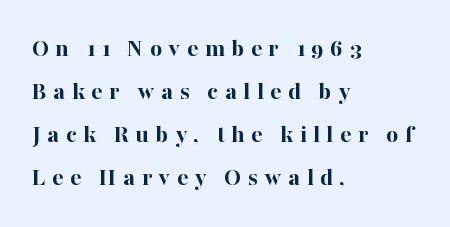
You could only call the tracking loose — the letters float apart. The lines are quadded left. Is the type bold? Yes — the strokes are clearly thick and heavy. The rendering uses a moderate line-height, typical for paragraphs. Italic? Not at all — the glyphs are vertical. Words float on clear page, feet unadorned.
